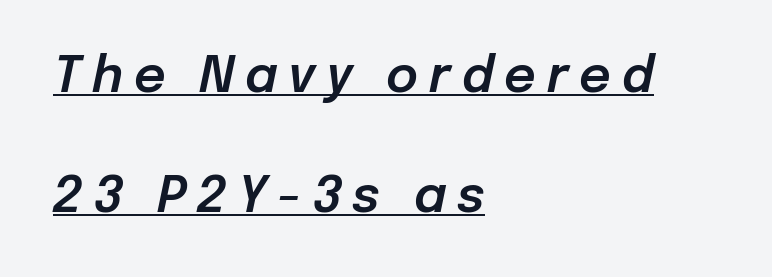
Underlined type. Quick note: italic. The line texture is sparse and dotted thanks to wide tracking. Do the characters align in a grid? No, the font is proportional.
